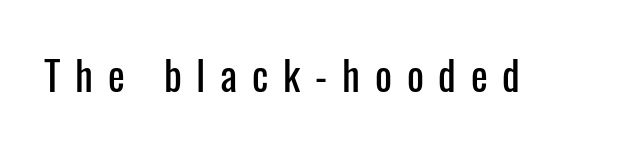
A typesetter would mark this as roman, not italic. Nobody drew a line under any word here. Examine the stroke ends and you'll find no serifs. Tracking value appears strongly positive — letters spread wide.
